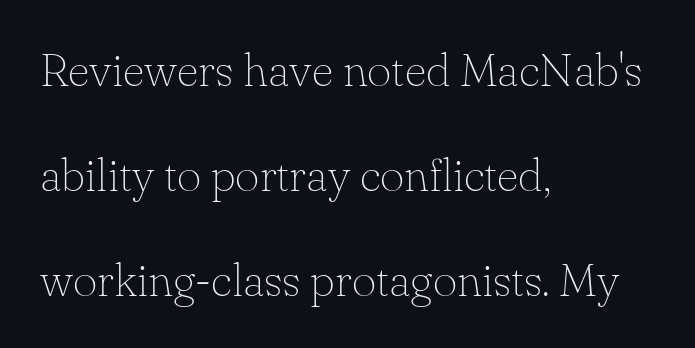
Baseline-to-baseline distance is far greater than the letter height. The gaps between neighbouring characters are ordinary and unremarkable. The baseline area is clear. These lines are rendered in a variable-pitch font. The compositor pushed each line to the left boundary. Notice how the stems are strictly vertical — no italics here.
